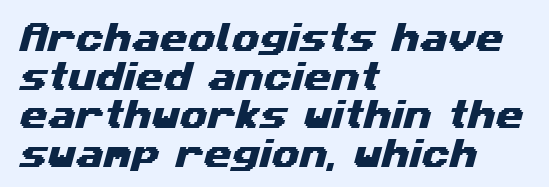
The image shows 32 px wide sans-serif type; set left-aligned, line spacing 1.21x, normal letter spacing, not underlined; medium stroke contrast and a medium x-height.
